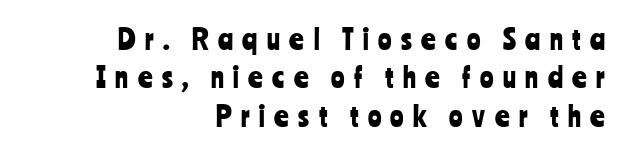
The image shows 28 px condensed sans-serif type, upright; set right-aligned, normal line spacing (1.37x), unusually wide letter spacing (+0.34 em), not underlined; low stroke contrast and a medium x-height.
